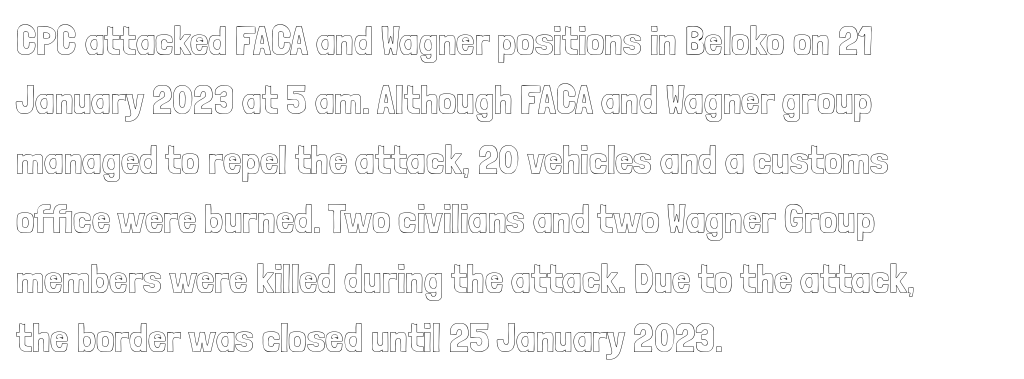
Q: Is the text italic (slanted)? A: No, it is upright.
Q: Is the text underlined? A: No.
Q: How is the paragraph aligned? A: Left-aligned.
Q: Is the spacing between letters normal or unusually wide? A: Normal.
Q: Is the spacing between lines tight, normal or loose? A: Normal.
Q: Width (condensed, normal, or wide)? A: Condensed.
Q: x-height? A: Medium.
Q: Monospaced? A: No.
